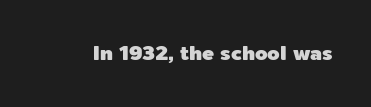
These lines keep a tight, regular rhythm from letter to letter. Unmarked baselines from the first word to the last. Italic: no, the glyphs are upright roman.
